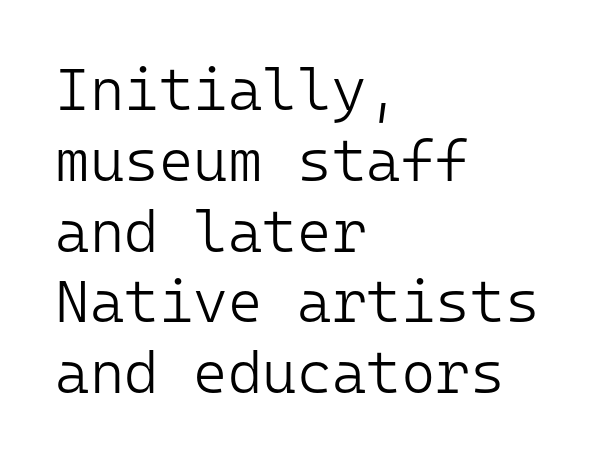
The image shows 59 px light sans-serif type, upright, monospaced; set left-aligned, line spacing 1.2x, normal letter spacing, not underlined; low stroke contrast and a medium x-height.
